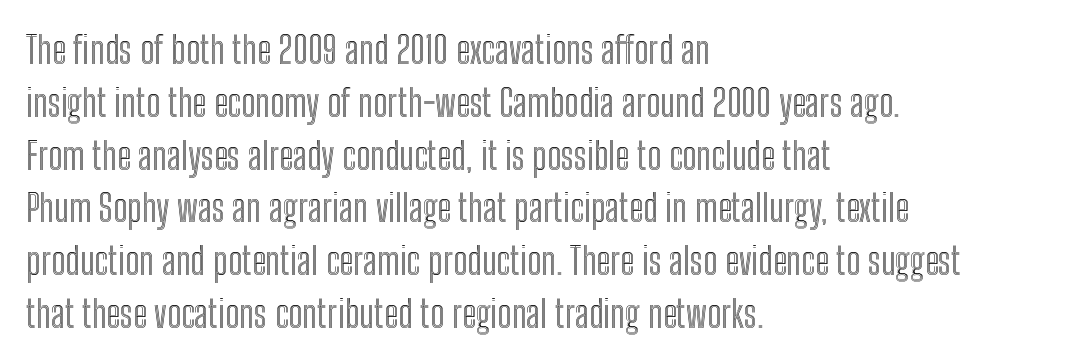
{"italic": "no", "width": "condensed", "x_height": "medium", "monospaced": "no", "underline": "no", "align": "left", "line_spacing": "normal", "line_spacing_ratio": 1.39, "letter_spacing": "normal", "letter_spacing_em": 0.0, "glyph_px": 38}
